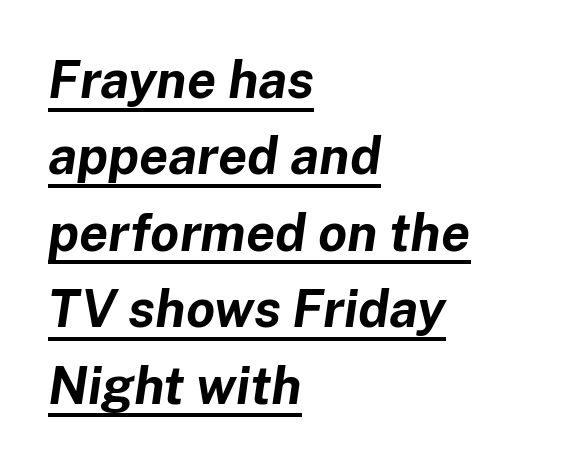
How would I describe the line gaps? Plain and ordinary. Chunky letters — that's bold for sure. Letter spacing: default. Somebody hit Ctrl+U on this one — the words are underlined. Typeset ragged right — the left edge is the straight one. Character widths vary here, with narrow letters taking less room than wide ones.
